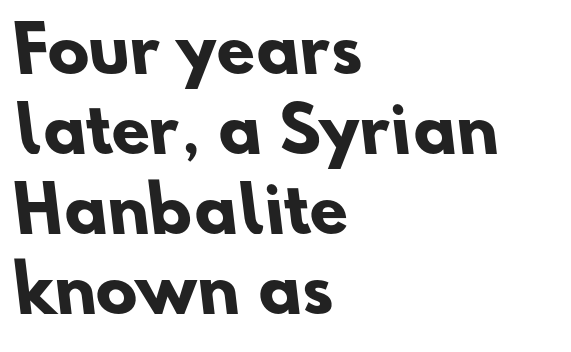
Q: Is the text bold? A: Yes.
Q: Is the typeface a serif or a sans-serif typeface? A: Sans-serif.
Q: Is the text underlined? A: No.
Q: How is the paragraph aligned? A: Left-aligned.
Q: Is the spacing between letters normal or unusually wide? A: Normal.
Q: Is the spacing between lines tight, normal or loose? A: Normal.
Q: Width (condensed, normal, or wide)? A: Normal.
Q: Stroke contrast? A: Low.
Q: x-height? A: Small.
Q: Monospaced? A: No.
